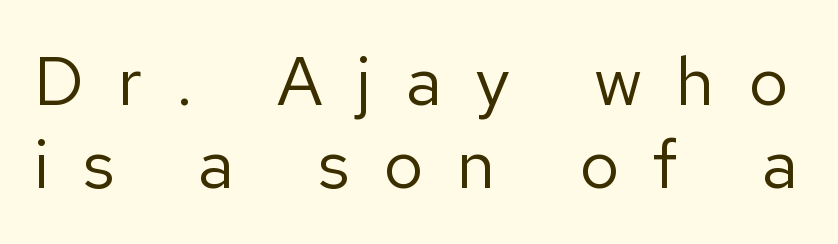
Is this a fixed-width face? No — the glyphs have proportional, varying widths. In terms of letterform style, serifs are entirely absent. The weight would be labelled regular, book, light, or lighter still. These lines have a slow, spaced-out rhythm from letter to letter.
